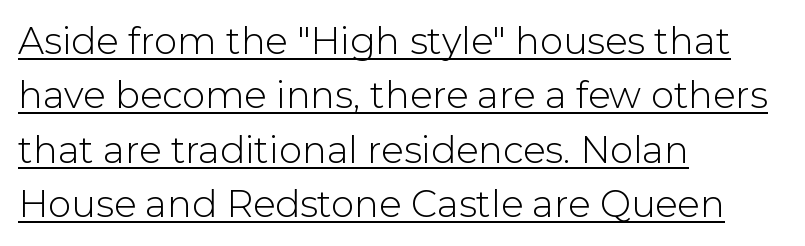
The image shows 37 px light sans-serif type, upright; set left-aligned, normal line spacing (1.47x), normal letter spacing, underlined; low stroke contrast and a medium x-height.
